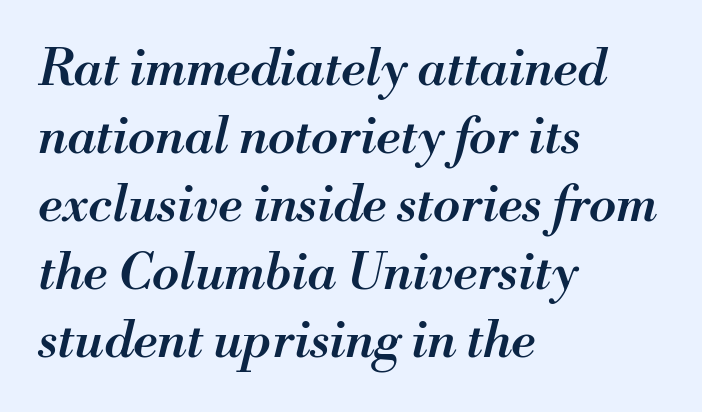
Q: Is the text bold? A: Semi-bold.
Q: Is the text italic (slanted)? A: Yes, it leans right by about 13 degrees.
Q: Is the text underlined? A: No.
Q: How is the paragraph aligned? A: Left-aligned.
Q: Is the spacing between letters normal or unusually wide? A: Normal.
Q: Is the spacing between lines tight, normal or loose? A: Normal.
Q: Width (condensed, normal, or wide)? A: Normal.
Q: Stroke contrast? A: Medium.
Q: x-height? A: Small.
Q: Monospaced? A: No.
